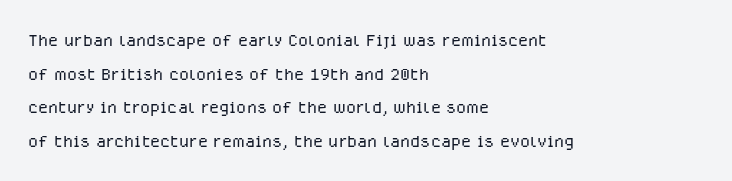
{"italic": "no", "bold": "no", "underline": "no", "align": "left", "line_spacing": "normal", "line_spacing_ratio": 1.46, "letter_spacing": "normal", "letter_spacing_em": 0.0, "glyph_px": 23}
